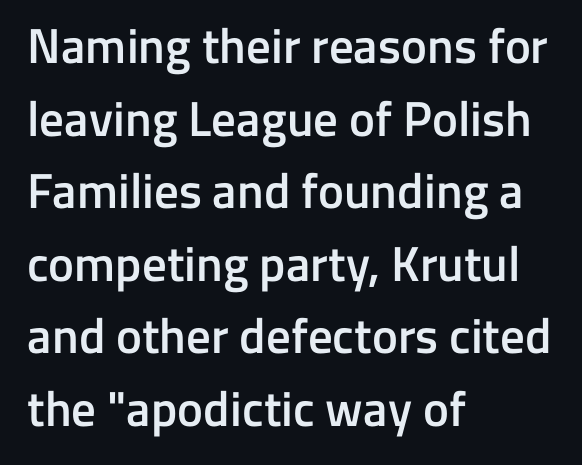
The image shows 49 px semibold sans-serif type, upright; set left-aligned, normal line spacing (1.48x), normal letter spacing, not underlined; low stroke contrast and a medium x-height.
